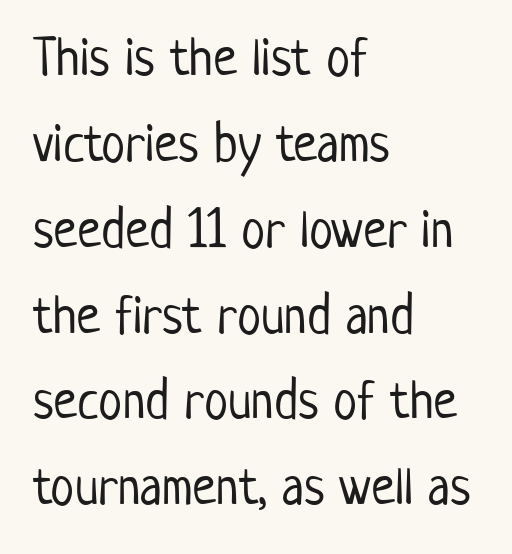
Q: Is the text bold? A: No.
Q: Is the text italic (slanted)? A: No, it is upright.
Q: Is the typeface a serif or a sans-serif typeface? A: Sans-serif.
Q: Is the text underlined? A: No.
Q: How is the paragraph aligned? A: Left-aligned.
Q: Is the spacing between letters normal or unusually wide? A: Normal.
Q: Is the spacing between lines tight, normal or loose? A: Normal.
Q: Width (condensed, normal, or wide)? A: Condensed.
Q: Stroke contrast? A: Low.
Q: x-height? A: Medium.
Q: Monospaced? A: No.
